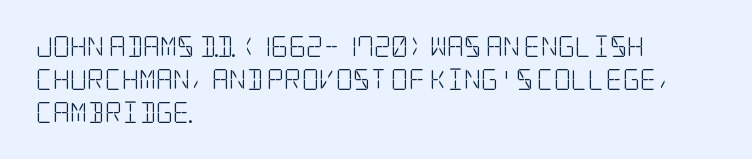
The image shows 21 px text type, upright; set left-aligned, normal line spacing (1.56x), normal letter spacing, not underlined.
